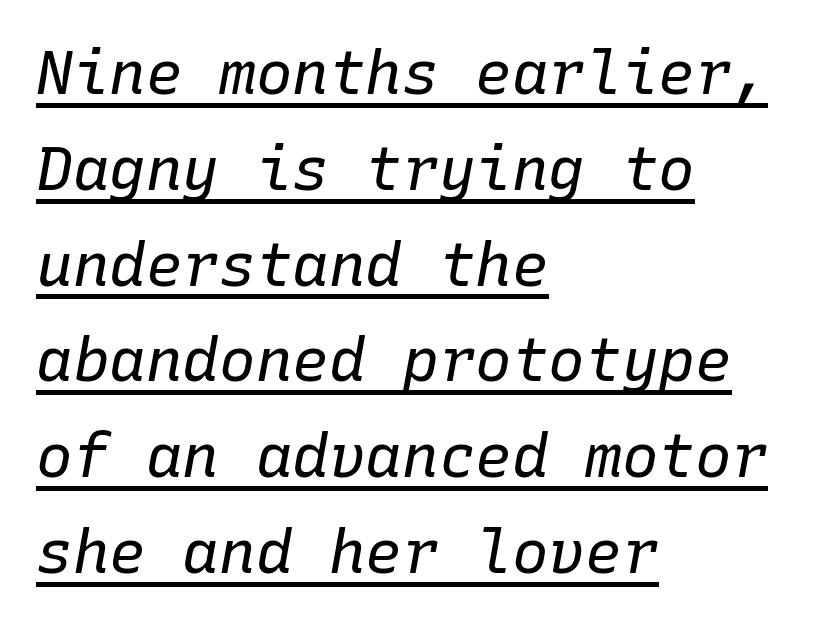
{"italic": "yes", "lean": "right", "slant_degrees": 10, "bold": "no", "weight": "regular", "width": "normal", "stroke_contrast": "low", "x_height": "medium", "monospaced": "yes", "underline": "yes", "align": "left", "line_spacing": "normal", "line_spacing_ratio": 1.57, "letter_spacing": "normal", "letter_spacing_em": 0.0, "glyph_px": 61}
